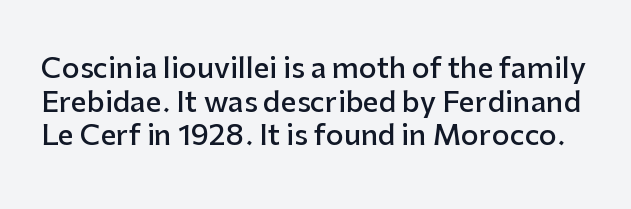
{"serif": "no", "italic": "no", "bold": "semi", "weight": "semibold", "width": "normal", "stroke_contrast": "low", "x_height": "medium", "monospaced": "no", "underline": "no", "line_spacing_ratio": 1.2, "letter_spacing": "normal", "letter_spacing_em": 0.0, "glyph_px": 28}
